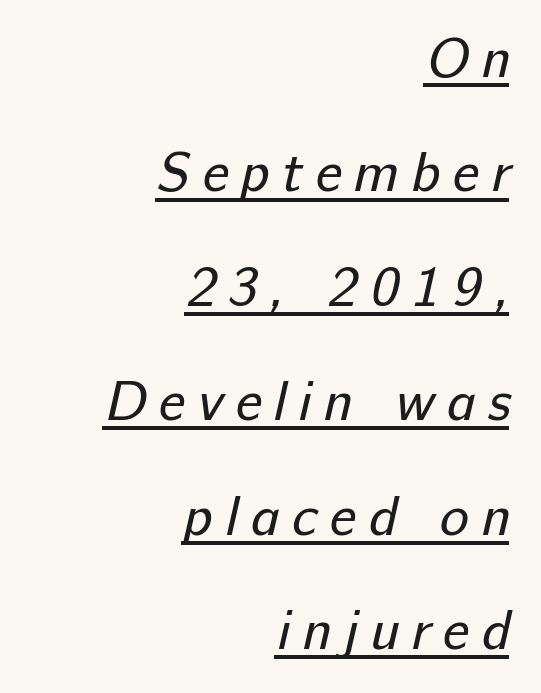
{"serif": "no", "bold": "no", "weight": "regular", "width": "normal", "stroke_contrast": "low", "x_height": "medium", "monospaced": "no", "underline": "yes", "align": "right", "line_spacing": "loose", "line_spacing_ratio": 2.08, "letter_spacing": "wide", "letter_spacing_em": 0.22, "glyph_px": 55}
